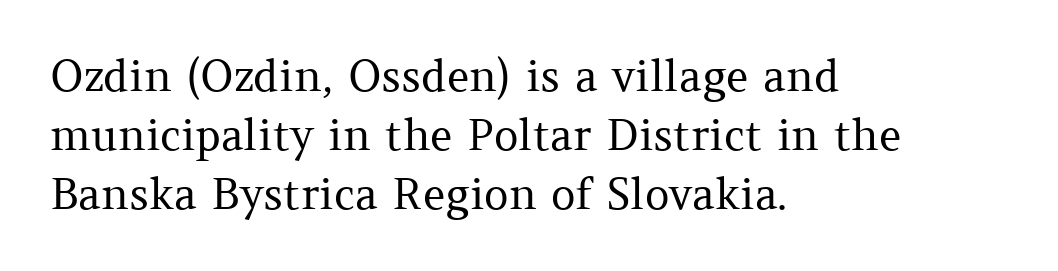
Spacing verdict: proportional, widths tailored to each character. The face looks like a standard text weight, possibly lighter. Caption: multi-line text, flush left, ragged right. This rendering leaves character spacing at its baseline value.
